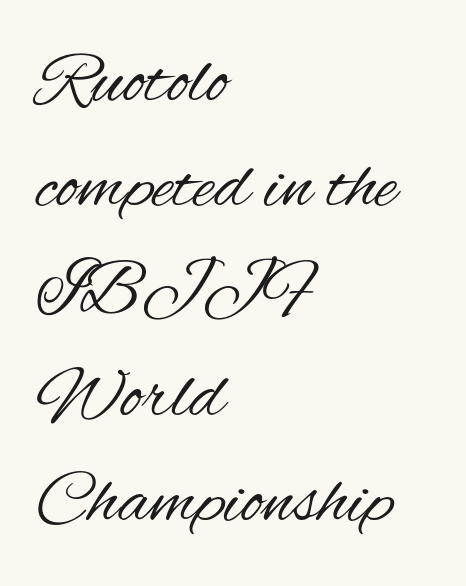
Bare-footed words on every line. The ragged edge is on the right, which tells us the setting is flush left. Spacing between characters is what you'd get straight out of the box. A typesetter would call this proportional, since set widths differ per character.
